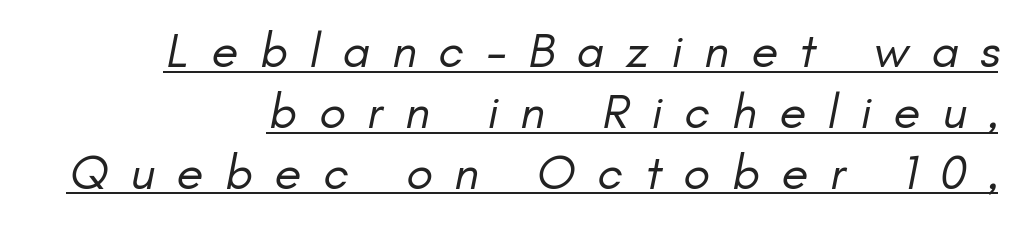
The typesetting does not lean heavy: it is not bold. The type is letterspaced generously, with wide tracking. The words here are underlined. The font family rendered here belongs to the sans-serif group. Does the copy run flush right? Yes — the right margin is perfectly even. Looks like regular typesetting: each glyph gets only the width it needs.
